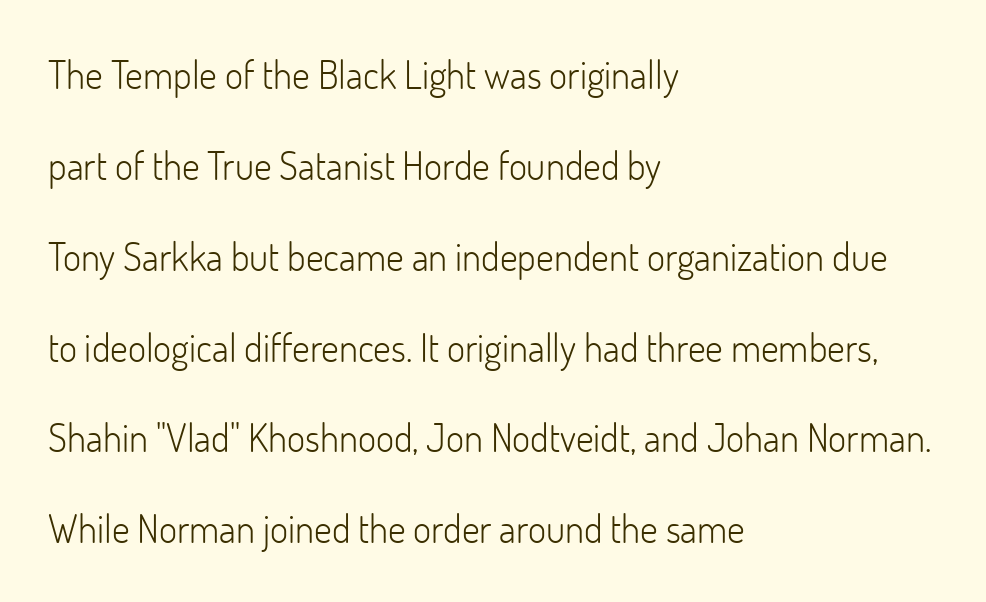
The passage shown is typed in a proportional face where columns would drift. A light-to-regular cut is what we see here. The specimen reads as upright at a glance. Is there much room between lines? Yes — plenty of vertical air separates them. Glance below the letters and you will spot only blank space. Words appear dense and cohesive because spacing is normal.
